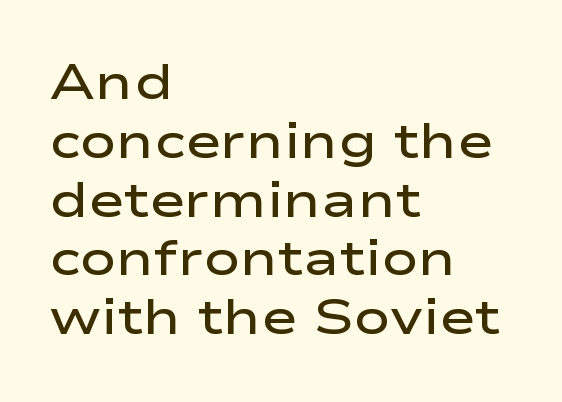
No italicization has been applied; the sample stays upright. The paragraph shown leans on its left margin. Each letter keeps its own natural width here, so spacing adapts to shape. Stroke terminals: plain, sans-serif. The glyphs have the mass of a demibold cut, below bold.
